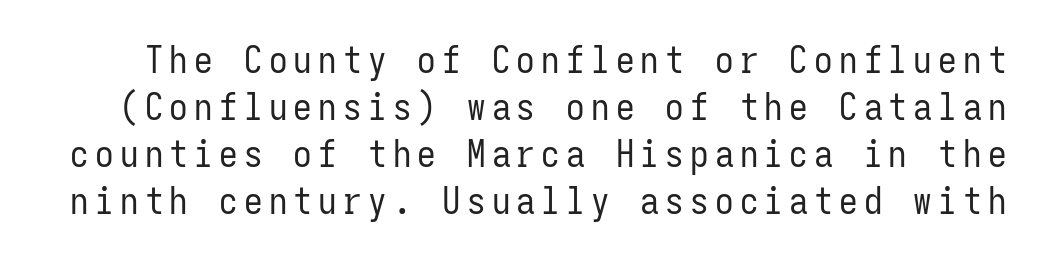
{"serif": "no", "italic": "no", "bold": "no", "weight": "regular", "width": "condensed", "stroke_contrast": "low", "x_height": "medium", "monospaced": "yes", "underline": "no", "line_spacing": "normal", "line_spacing_ratio": 1.27, "glyph_px": 37}
